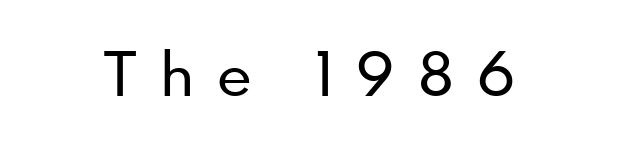
Letter spacing: wide. Unlike italic type, these characters show no tilt at all. Is this a fixed-width face? No — the glyphs have proportional, varying widths. Nope, no serifs anywhere on these letters. The words here are not underlined.
